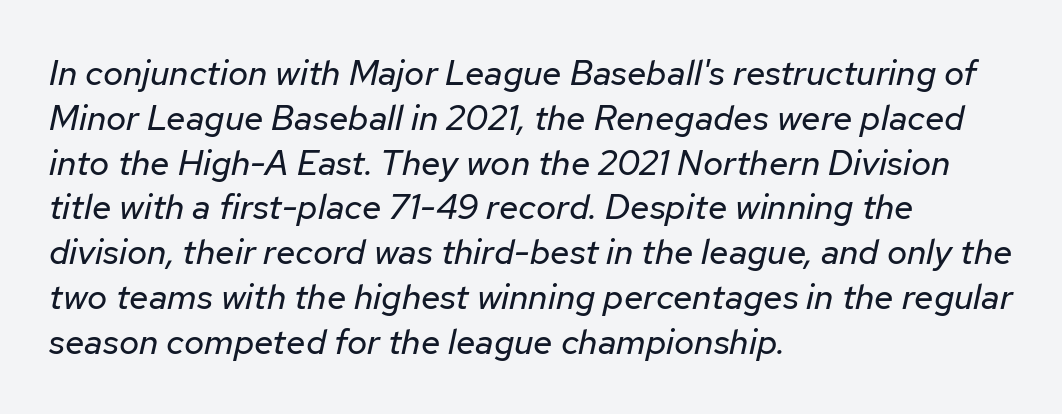
{"italic": "yes", "lean": "right", "slant_degrees": 12, "bold": "no", "weight": "regular", "width": "normal", "stroke_contrast": "low", "x_height": "medium", "monospaced": "no", "underline": "no", "align": "left", "line_spacing": "normal", "line_spacing_ratio": 1.28, "letter_spacing": "normal", "letter_spacing_em": 0.0, "glyph_px": 35}
